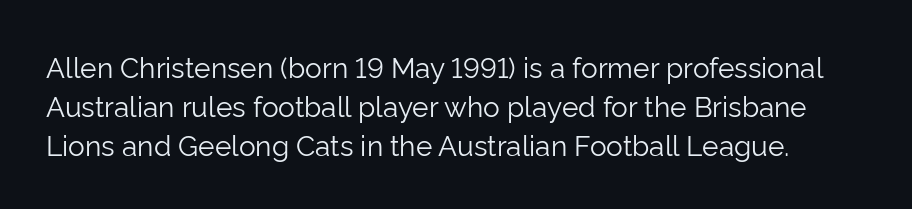
{"serif": "no", "italic": "no", "bold": "no", "weight": "light", "width": "normal", "stroke_contrast": "low", "x_height": "medium", "monospaced": "no", "underline": "no", "line_spacing": "normal", "line_spacing_ratio": 1.39, "letter_spacing": "normal", "letter_spacing_em": 0.0, "glyph_px": 28}
